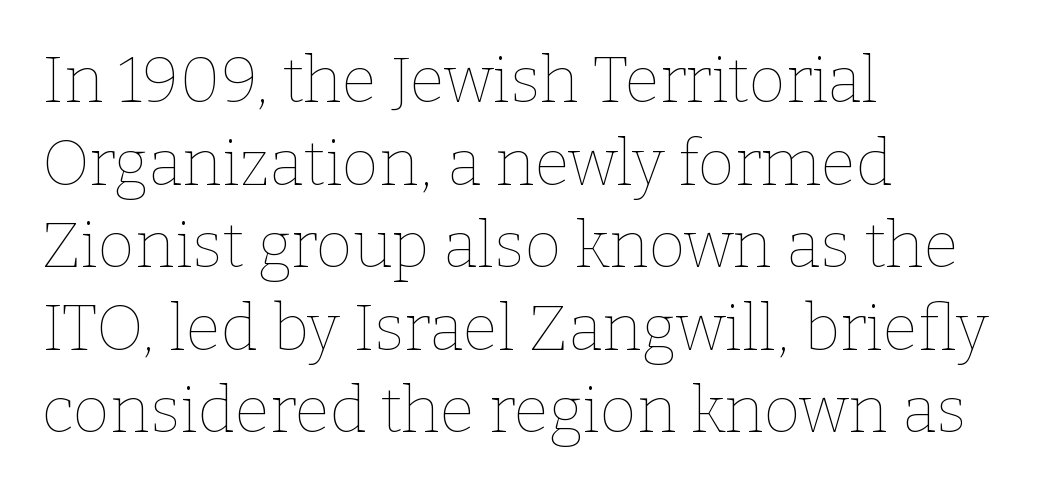
{"italic": "no", "bold": "no", "weight": "thin", "width": "normal", "stroke_contrast": "low", "x_height": "medium", "monospaced": "no", "underline": "no", "align": "left", "line_spacing": "normal", "line_spacing_ratio": 1.29, "letter_spacing": "normal", "letter_spacing_em": 0.0, "glyph_px": 64}
